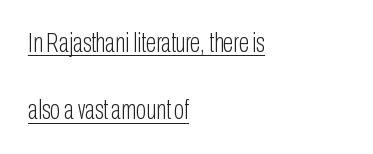
Default kerning and tracking; the words read as compact shapes. This is not heavy type; no bold has been used. Glance below the letters and you will spot a drawn line. The type sits square on the baseline with zero lean. If you measured baseline to baseline, you'd find a long distance.
